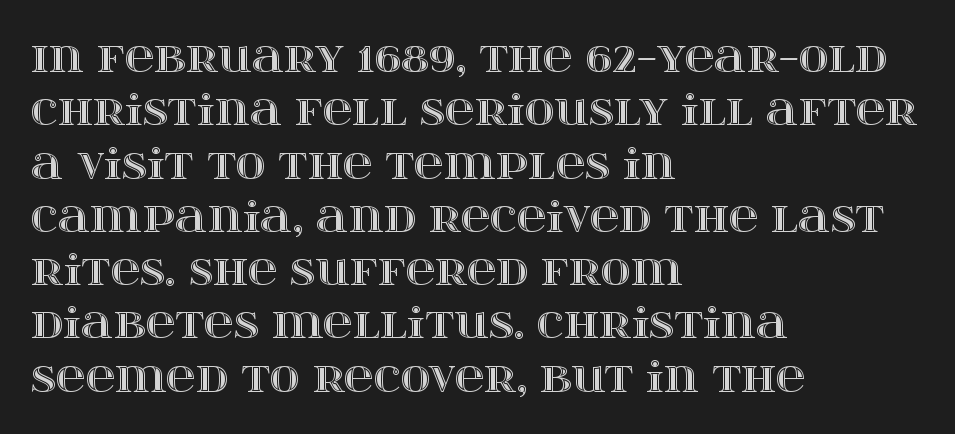
The image shows 41 px wide type, upright; set left-aligned, normal line spacing (1.3x), normal letter spacing, not underlined; a large x-height.
